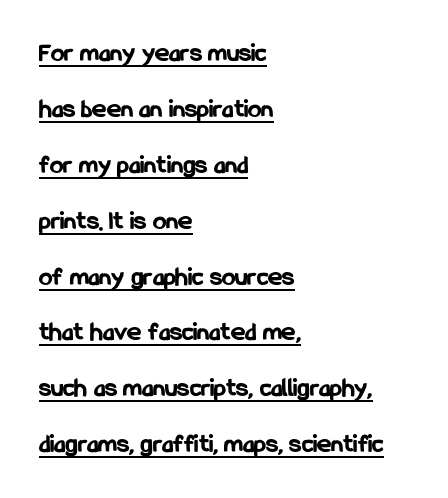
This rendering uses left alignment, leaving the right contour irregular. A typesetter would call this leading open, well beyond the default. You can tell it's not italic because the verticals are truly vertical. Spacing between characters is what you'd get straight out of the box. Heft: maximum for text — a bold. Compared with undecorated copy, this sample adds a rule below the words.
